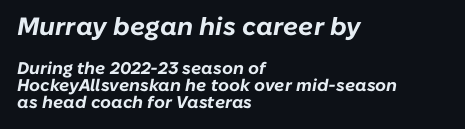
{"italic": "yes", "lean": "right", "slant_degrees": 10, "bold": "yes", "underline": "no", "align": "left", "line_spacing": "tight", "line_spacing_ratio": 0.98, "letter_spacing": "normal", "letter_spacing_em": 0.0, "larger_block": "first", "size_ratio": 1.47, "glyph_px": 25}
